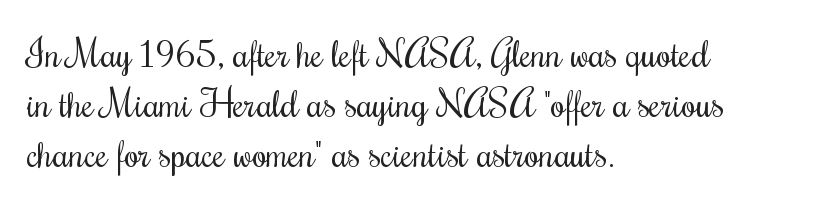
This reads as an unemphasized weight, regular at the heaviest. Notice how descenders clear the ascenders below comfortably — that's standard leading. Spacing between characters is what you'd get straight out of the box.
